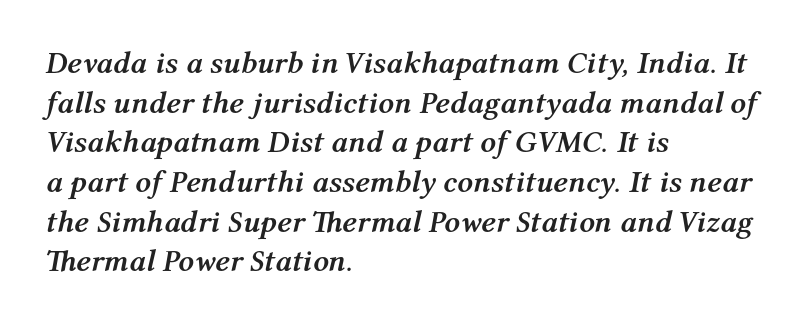
This sample uses an oblique cut, with every glyph tilted off the vertical. Proportional: the letters do not fall into vertical columns. Caption: standard tracking, unaltered. Does the weight exceed regular? Yes, all the way to bold. Reading down the block, your eye returns to a fixed left position each line.
